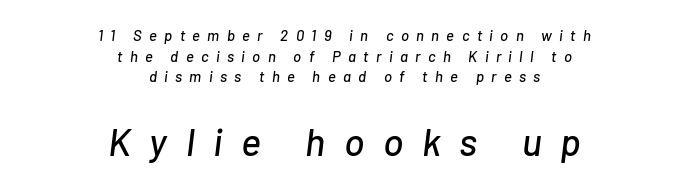
The image shows 38 px text type, italic (leaning right); set centered, normal line spacing (1.38x), unusually wide letter spacing (+0.49 em), not underlined; the second (bottom) block is 2.53x larger; low stroke contrast and a medium x-height.
